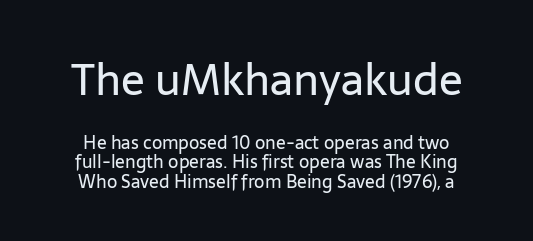
The image shows 44 px regular-weight sans-serif type, upright; set centered, tight line spacing (1.1x), normal letter spacing, not underlined; the first (top) block is 2.44x larger; low stroke contrast and a medium x-height.
